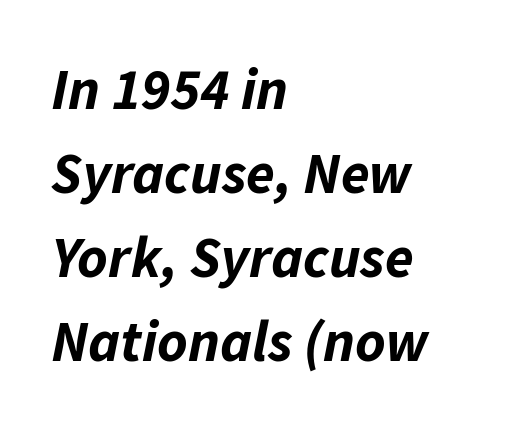
Q: Is the text bold? A: Yes.
Q: Is the text italic (slanted)? A: Yes, it leans right by about 11 degrees.
Q: Is the text underlined? A: No.
Q: How is the paragraph aligned? A: Left-aligned.
Q: Is the spacing between letters normal or unusually wide? A: Normal.
Q: Is the spacing between lines tight, normal or loose? A: Normal.
Q: Width (condensed, normal, or wide)? A: Normal.
Q: Stroke contrast? A: Low.
Q: x-height? A: Medium.
Q: Monospaced? A: No.
